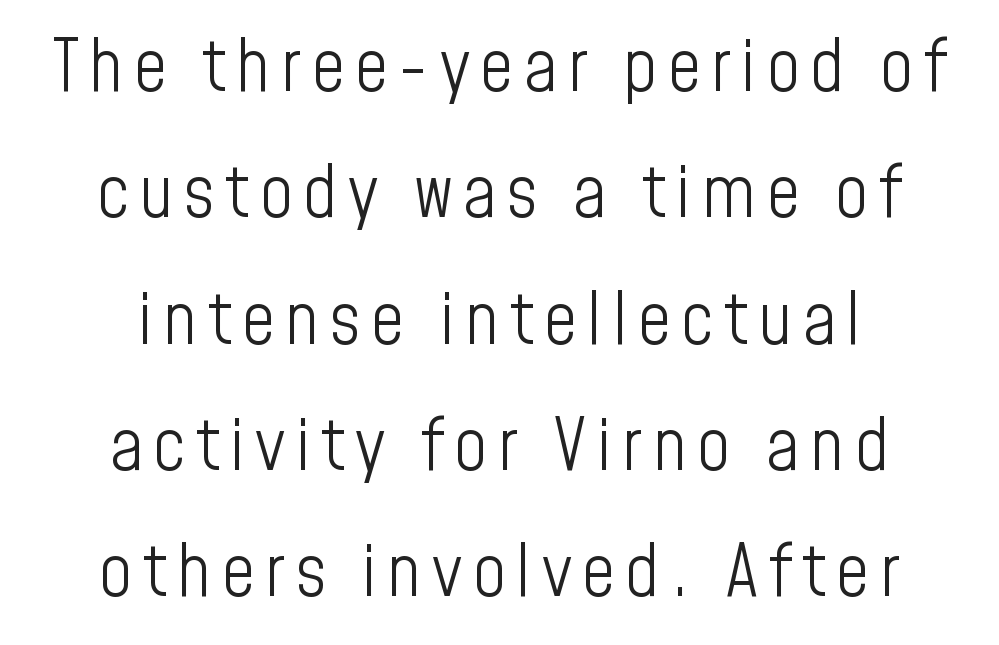
Character widths vary here, with narrow letters taking less room than wide ones. This sample uses a sans-serif face. The typography opts for an upright posture over an oblique one. Each line is balanced around a shared central axis.
